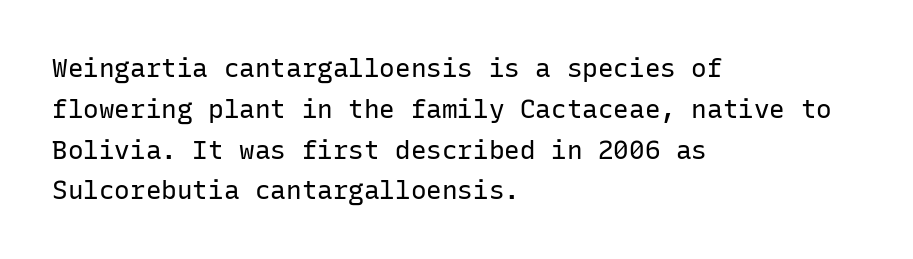
Q: Is the text bold? A: No.
Q: Is the text italic (slanted)? A: No, it is upright.
Q: Is the text underlined? A: No.
Q: How is the paragraph aligned? A: Left-aligned.
Q: Is the spacing between letters normal or unusually wide? A: Normal.
Q: Is the spacing between lines tight, normal or loose? A: Normal.
